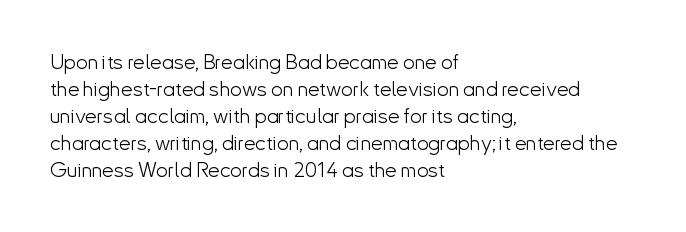
{"italic": "no", "bold": "no", "underline": "no", "align": "left", "line_spacing": "normal", "line_spacing_ratio": 1.28, "letter_spacing": "normal", "letter_spacing_em": 0.0, "glyph_px": 21}
